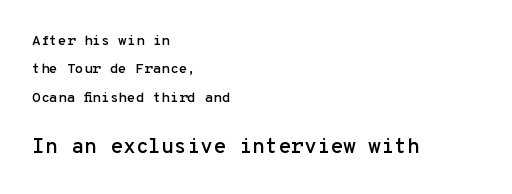
Q: Is the text italic (slanted)? A: No, it is upright.
Q: Is the text underlined? A: No.
Q: How is the paragraph aligned? A: Left-aligned.
Q: Is the spacing between letters normal or unusually wide? A: Normal.
Q: Is the spacing between lines tight, normal or loose? A: Loose.
Q: Which block of text is set in a larger size, the first (top) or the second (bottom)? A: The second (bottom) one.
